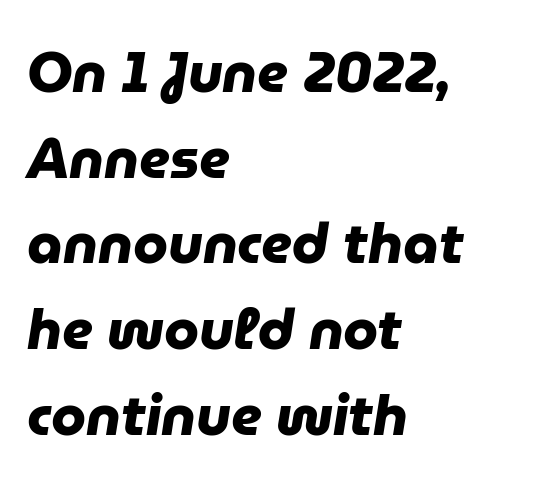
The image shows 56 px heavy sans-serif type; set left-aligned, normal line spacing (1.53x), normal letter spacing, not underlined; low stroke contrast and a medium x-height.
